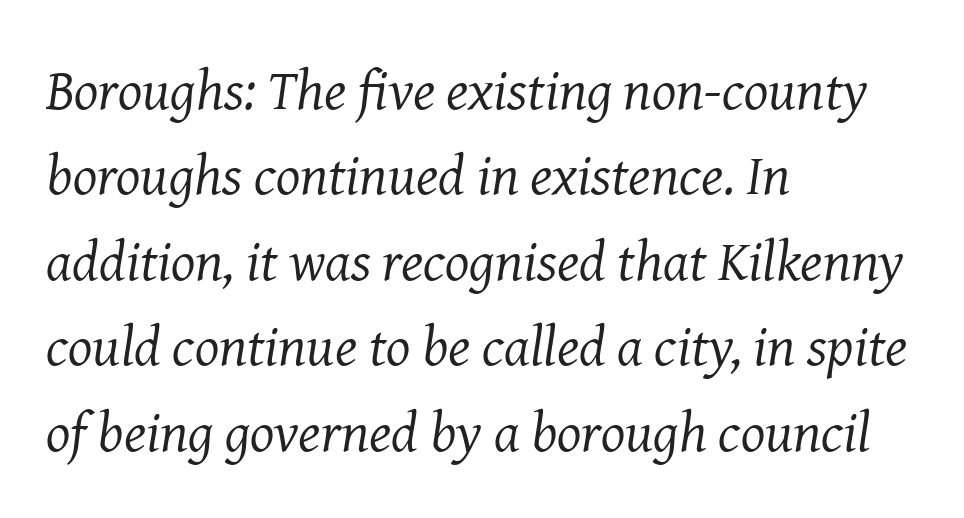
Do the characters align in a grid? No, the font is proportional. Caption: multi-line text, flush left, ragged right. Stroke terminals: seriffed. There's an unmistakable incline to the writing here. Short note: letters normally spaced.
